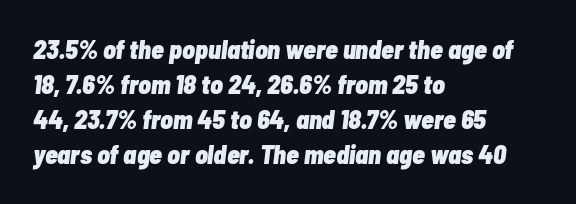
The specimen omits any rule beneath the text block's lines. Caption: bold face, heavy strokes. Short and long lines alike share a common starting point at left. Does the lettering tilt? It does — this is italic.
